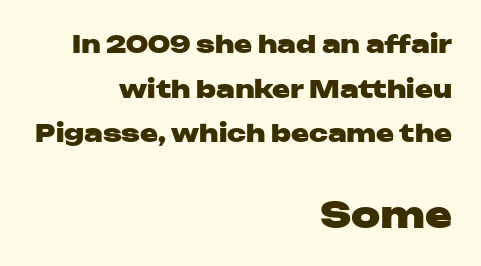
Q: Is the text bold? A: Yes.
Q: Is the text italic (slanted)? A: No, it is upright.
Q: Is the typeface a serif or a sans-serif typeface? A: Sans-serif.
Q: Is the text underlined? A: No.
Q: How is the paragraph aligned? A: Right-aligned.
Q: Is the spacing between letters normal or unusually wide? A: Normal.
Q: Which block of text is set in a larger size, the first (top) or the second (bottom)? A: The second (bottom) one.
Q: Width (condensed, normal, or wide)? A: Wide.
Q: Stroke contrast? A: Low.
Q: x-height? A: Medium.
Q: Monospaced? A: No.
